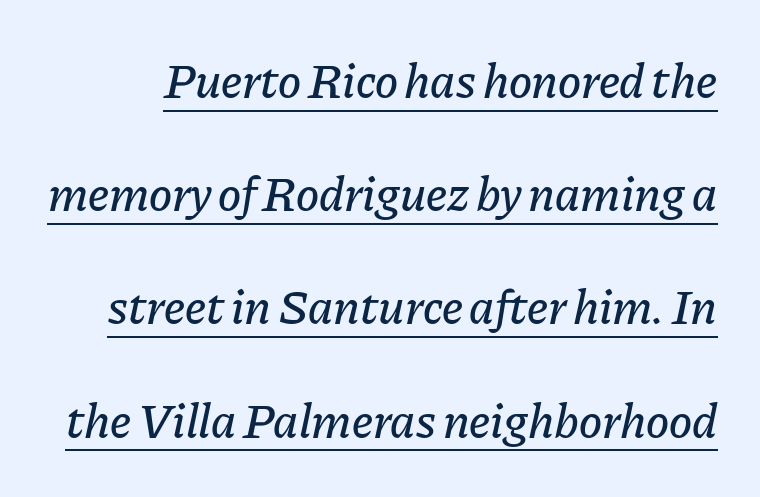
The rendering keeps characters at their native spacing. What's the leading like? Stretched, with rows far apart. This sample uses an oblique cut, with every glyph tilted off the vertical. Looks like regular typesetting: each glyph gets only the width it needs.
